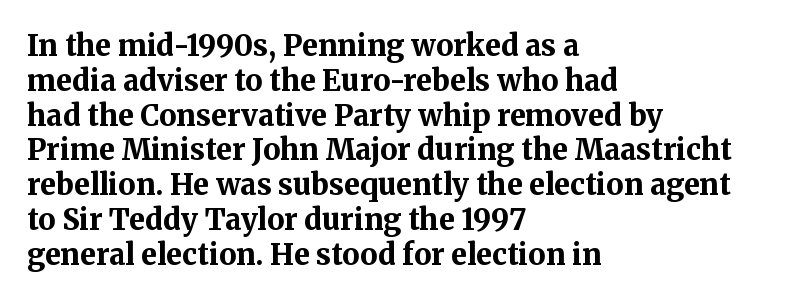
Q: Is the text bold? A: Yes.
Q: Is the text italic (slanted)? A: No, it is upright.
Q: Is the typeface a serif or a sans-serif typeface? A: Serif.
Q: Is the text underlined? A: No.
Q: How is the paragraph aligned? A: Left-aligned.
Q: Is the spacing between letters normal or unusually wide? A: Normal.
Q: Width (condensed, normal, or wide)? A: Normal.
Q: Stroke contrast? A: Medium.
Q: x-height? A: Medium.
Q: Monospaced? A: No.
